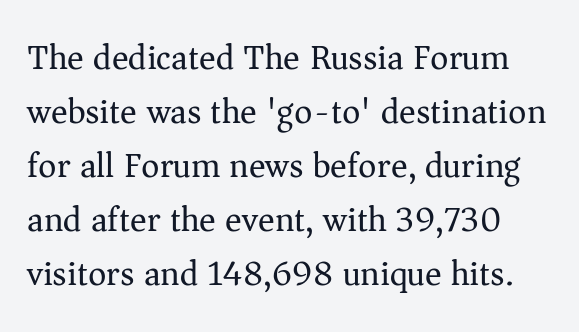
The image shows 35 px regular-weight serif type, upright; set normal line spacing (1.54x), normal letter spacing, not underlined; medium stroke contrast and a medium x-height.
